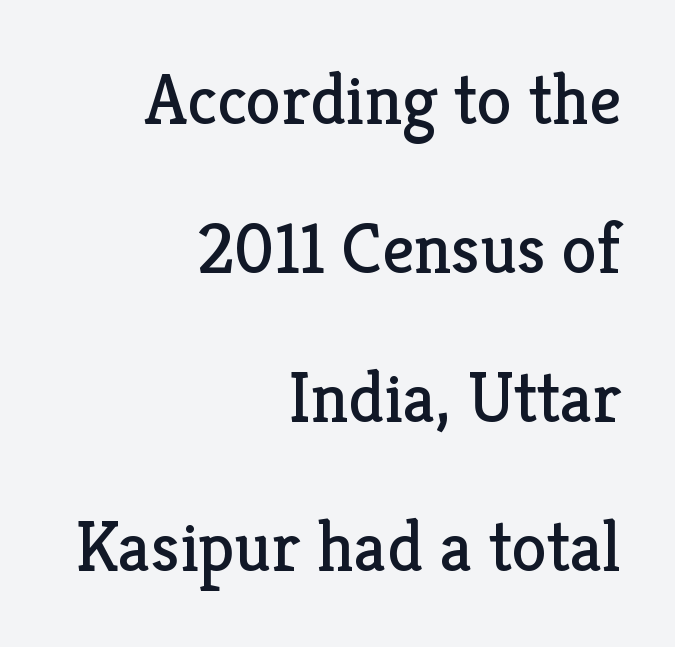
The image shows 71 px regular-weight serif type, upright; set right-aligned, loose line spacing (2.1x), normal letter spacing, not underlined; low stroke contrast and a medium x-height.
